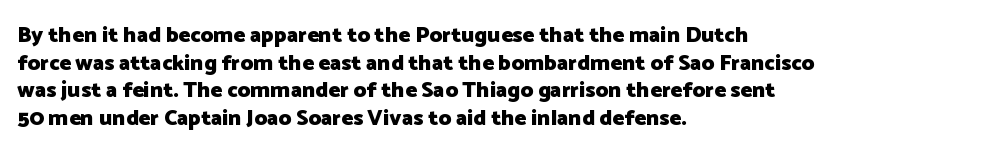
The image shows 22 px bold type, upright; set left-aligned, normal line spacing (1.26x), normal letter spacing, not underlined.
